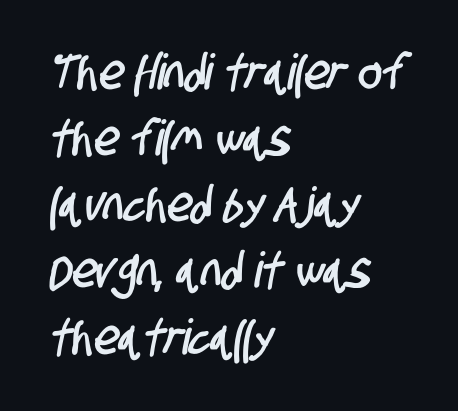
{"serif": "no", "width": "condensed", "stroke_contrast": "low", "x_height": "large", "monospaced": "no", "underline": "no", "align": "left", "line_spacing": "normal", "line_spacing_ratio": 1.35, "letter_spacing": "normal", "letter_spacing_em": 0.0, "glyph_px": 49}
